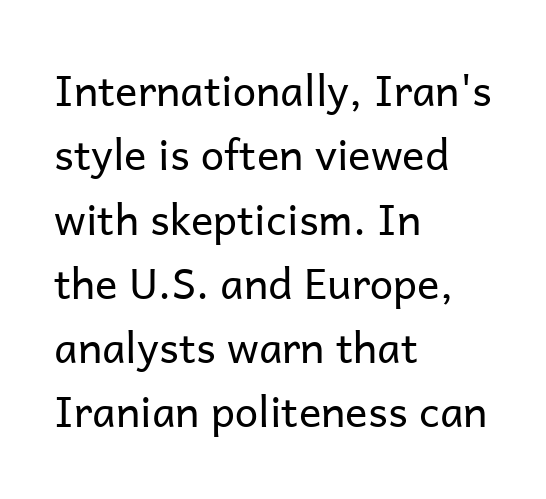
Q: Is the text bold? A: No.
Q: Is the text italic (slanted)? A: No, it is upright.
Q: Is the typeface a serif or a sans-serif typeface? A: Sans-serif.
Q: Is the text underlined? A: No.
Q: How is the paragraph aligned? A: Left-aligned.
Q: Is the spacing between letters normal or unusually wide? A: Normal.
Q: Is the spacing between lines tight, normal or loose? A: Normal.
Q: Width (condensed, normal, or wide)? A: Normal.
Q: Stroke contrast? A: Low.
Q: x-height? A: Medium.
Q: Monospaced? A: No.
